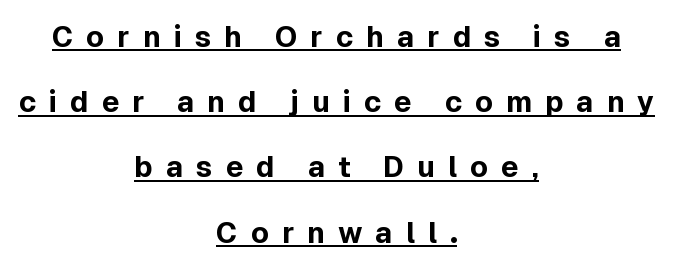
{"serif": "no", "italic": "no", "bold": "yes", "weight": "bold", "width": "normal", "x_height": "medium", "monospaced": "no", "underline": "yes", "align": "center", "line_spacing": "loose", "line_spacing_ratio": 2.25, "letter_spacing": "wide", "letter_spacing_em": 0.45, "glyph_px": 29}
